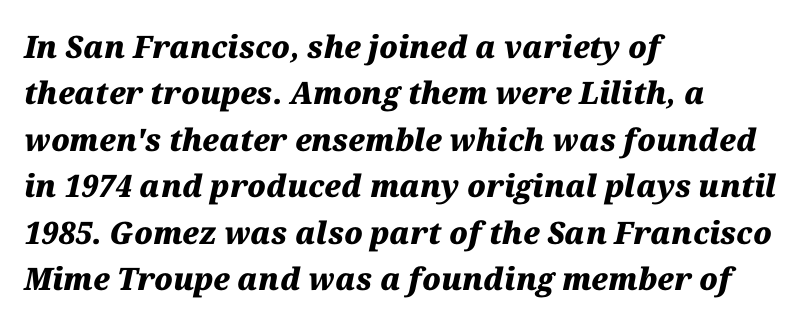
{"italic": "yes", "lean": "right", "slant_degrees": 12, "bold": "yes", "weight": "heavy", "width": "normal", "stroke_contrast": "medium", "x_height": "medium", "monospaced": "no", "underline": "no", "align": "left", "line_spacing": "normal", "line_spacing_ratio": 1.5, "letter_spacing": "normal", "letter_spacing_em": 0.0, "glyph_px": 31}
